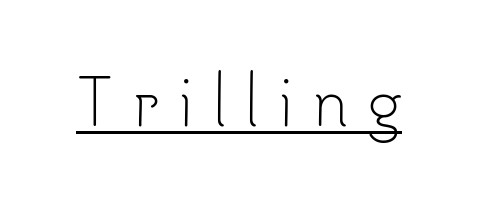
What decoration does the sample have? An underline. No feet cap the strokes, marking this as sans-serif type. Each letter keeps its own natural width here, so spacing adapts to shape. Substantial extra tracking has been applied to these lines. Nothing heavy about these letters — not bold at all. A typesetter would mark this as roman, not italic.
